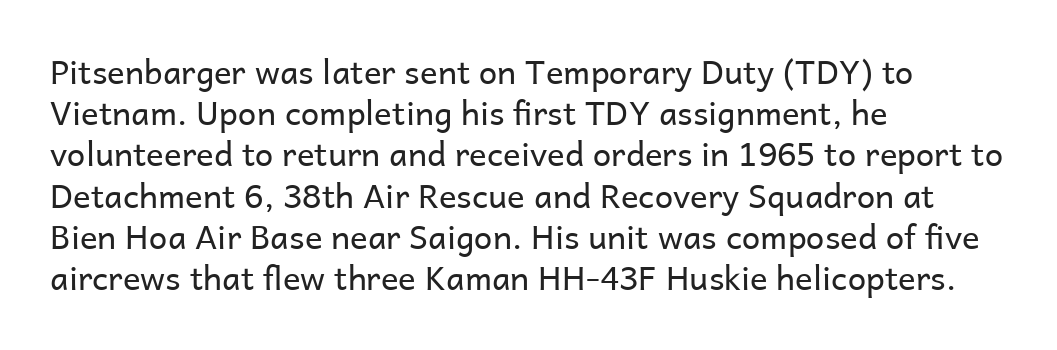
Type style note: lacks serifs. Honestly, the row spacing looks completely unremarkable. The face looks like a standard text weight, possibly lighter. The letters advance in unequal steps, a hallmark of proportional type.
